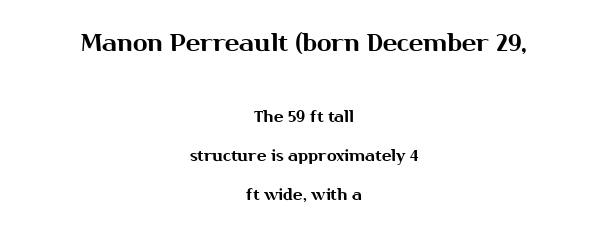
Q: Is the text italic (slanted)? A: No, it is upright.
Q: Is the text underlined? A: No.
Q: How is the paragraph aligned? A: Centered.
Q: Is the spacing between letters normal or unusually wide? A: Normal.
Q: Is the spacing between lines tight, normal or loose? A: Loose.
Q: Which block of text is set in a larger size, the first (top) or the second (bottom)? A: The first (top) one.
